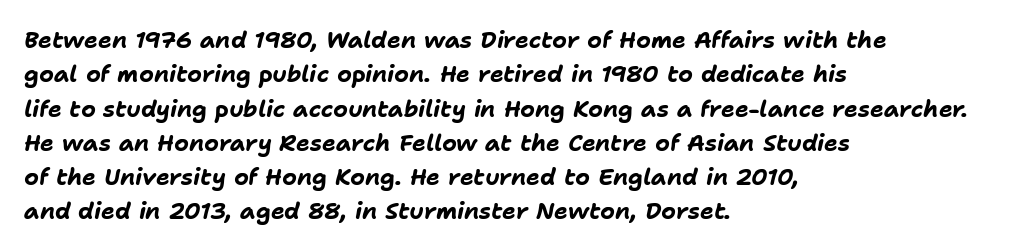
Q: Is the text bold? A: Yes.
Q: Is the text italic (slanted)? A: Yes, it leans right by about 11 degrees.
Q: Is the text underlined? A: No.
Q: How is the paragraph aligned? A: Left-aligned.
Q: Is the spacing between letters normal or unusually wide? A: Normal.
Q: Is the spacing between lines tight, normal or loose? A: Normal.
